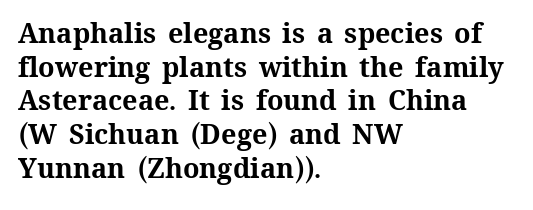
Q: Is the text bold? A: Yes.
Q: Is the text italic (slanted)? A: No, it is upright.
Q: Is the text underlined? A: No.
Q: How is the paragraph aligned? A: Left-aligned.
Q: Is the spacing between letters normal or unusually wide? A: Normal.
Q: Is the spacing between lines tight, normal or loose? A: Normal.
